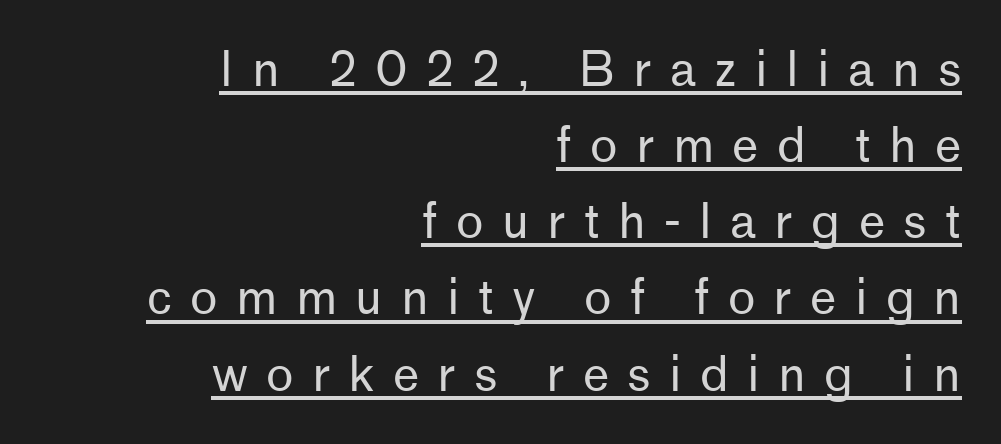
Q: Is the text bold? A: No.
Q: Is the text italic (slanted)? A: No, it is upright.
Q: Is the typeface a serif or a sans-serif typeface? A: Sans-serif.
Q: Is the text underlined? A: Yes.
Q: How is the paragraph aligned? A: Right-aligned.
Q: Is the spacing between letters normal or unusually wide? A: Unusually wide.
Q: Is the spacing between lines tight, normal or loose? A: Normal.
Q: Width (condensed, normal, or wide)? A: Normal.
Q: Stroke contrast? A: Low.
Q: x-height? A: Medium.
Q: Monospaced? A: No.
